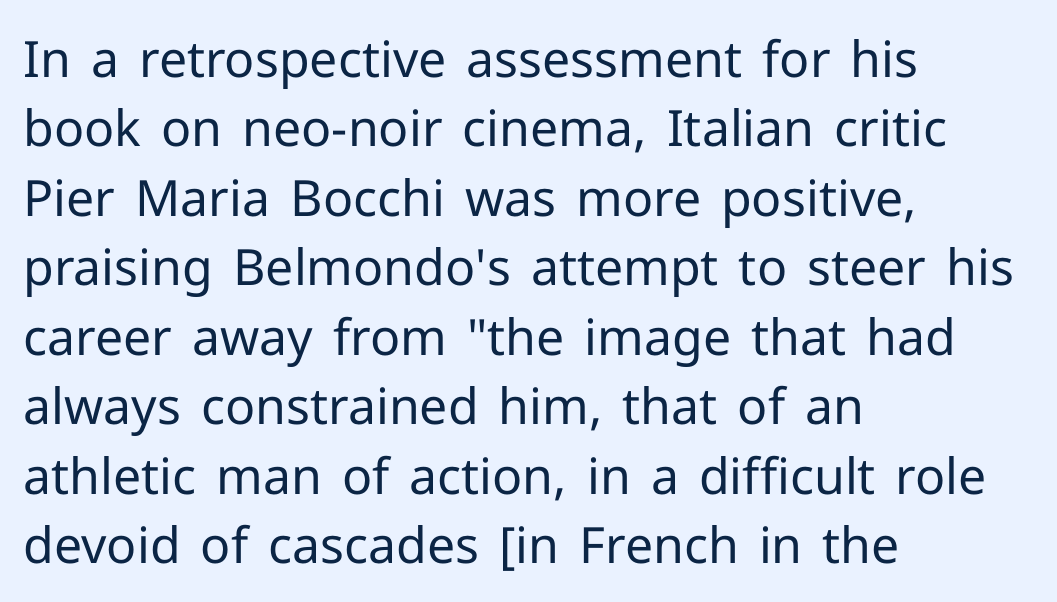
Q: Is the text bold? A: No.
Q: Is the text italic (slanted)? A: No, it is upright.
Q: Is the typeface a serif or a sans-serif typeface? A: Sans-serif.
Q: Is the text underlined? A: No.
Q: How is the paragraph aligned? A: Left-aligned.
Q: Is the spacing between letters normal or unusually wide? A: Normal.
Q: Is the spacing between lines tight, normal or loose? A: Normal.
Q: Width (condensed, normal, or wide)? A: Normal.
Q: Stroke contrast? A: Low.
Q: x-height? A: Medium.
Q: Monospaced? A: No.
